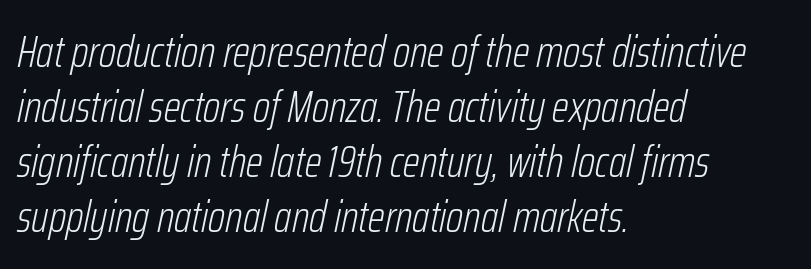
{"italic": "yes", "lean": "right", "slant_degrees": 12, "bold": "no", "weight": "light", "width": "condensed", "stroke_contrast": "low", "x_height": "medium", "monospaced": "no", "underline": "no", "align": "left", "line_spacing": "normal", "line_spacing_ratio": 1.25, "letter_spacing": "normal", "letter_spacing_em": 0.0, "glyph_px": 44}
